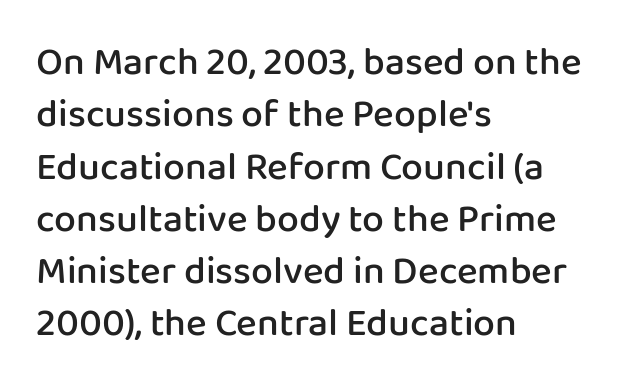
{"serif": "no", "italic": "no", "bold": "semi", "weight": "semibold", "width": "normal", "stroke_contrast": "low", "x_height": "medium", "monospaced": "no", "underline": "no", "align": "left", "line_spacing": "normal", "line_spacing_ratio": 1.34, "letter_spacing": "normal", "letter_spacing_em": 0.0, "glyph_px": 39}
